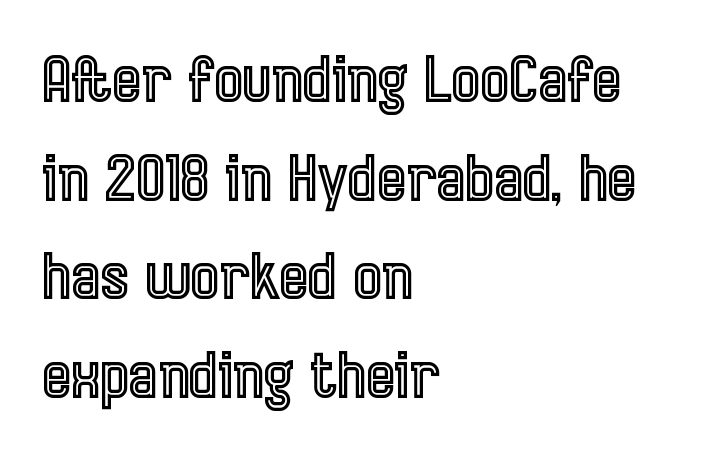
Q: Is the text italic (slanted)? A: No, it is upright.
Q: Is the text underlined? A: No.
Q: How is the paragraph aligned? A: Left-aligned.
Q: Is the spacing between letters normal or unusually wide? A: Normal.
Q: Is the spacing between lines tight, normal or loose? A: Normal.
Q: Width (condensed, normal, or wide)? A: Condensed.
Q: x-height? A: Medium.
Q: Monospaced? A: No.
